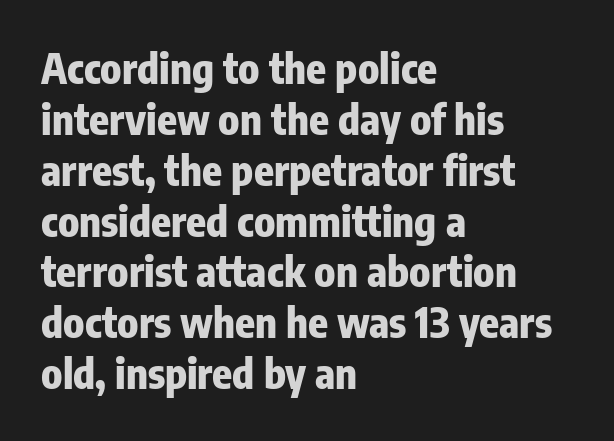
Look at the stroke-to-counter ratio: heavy, a bold. The specimen omits any rule beneath the text block's lines. Spacing between characters is what you'd get straight out of the box. When letters stand straight like this, we call the style roman or upright.
